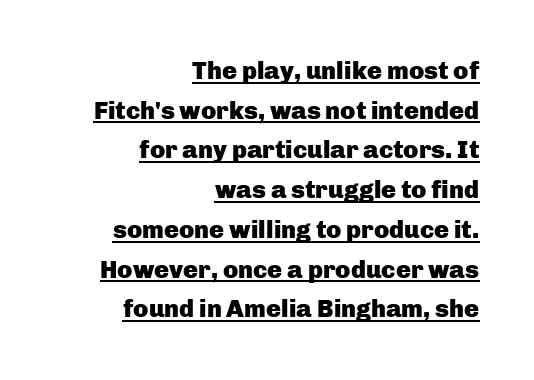
Q: Is the text bold? A: Yes.
Q: Is the text italic (slanted)? A: No, it is upright.
Q: Is the text underlined? A: Yes.
Q: How is the paragraph aligned? A: Right-aligned.
Q: Is the spacing between letters normal or unusually wide? A: Normal.
Q: Is the spacing between lines tight, normal or loose? A: Normal.
